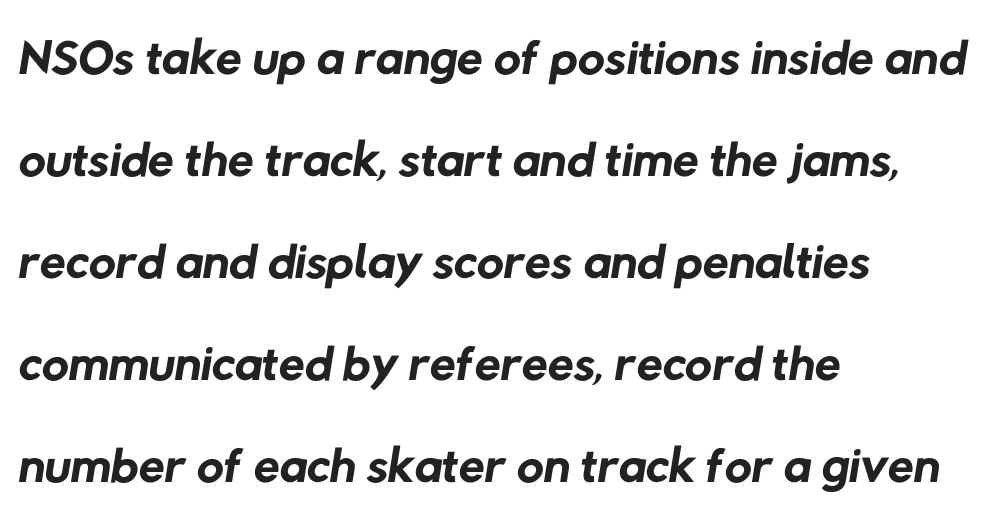
Each letter keeps its own natural width here, so spacing adapts to shape. Nobody touched the tracking dial on this one. Just letters on the line, the space beneath them empty. The letterforms sit at book weight or below. Does the leading feel generous? No, just average. The passage is arranged the way most books set body copy — flush left.
